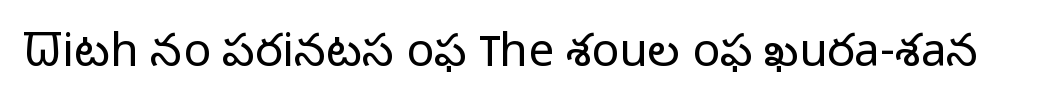
{"serif": "no", "italic": "no", "bold": "no", "weight": "light", "width": "normal", "stroke_contrast": "low", "x_height": "medium", "monospaced": "no", "underline": "no", "letter_spacing": "normal", "letter_spacing_em": 0.0, "glyph_px": 46}
